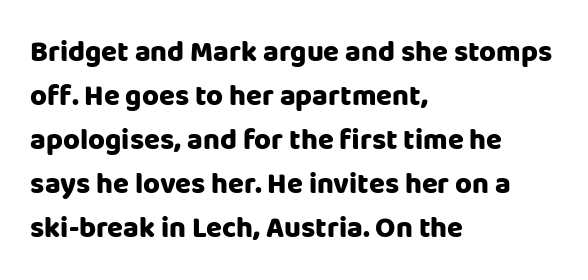
{"serif": "no", "italic": "no", "bold": "yes", "weight": "heavy", "width": "normal", "stroke_contrast": "low", "x_height": "large", "monospaced": "no", "underline": "no", "align": "left", "line_spacing": "normal", "line_spacing_ratio": 1.52, "letter_spacing": "normal", "letter_spacing_em": 0.0, "glyph_px": 29}
